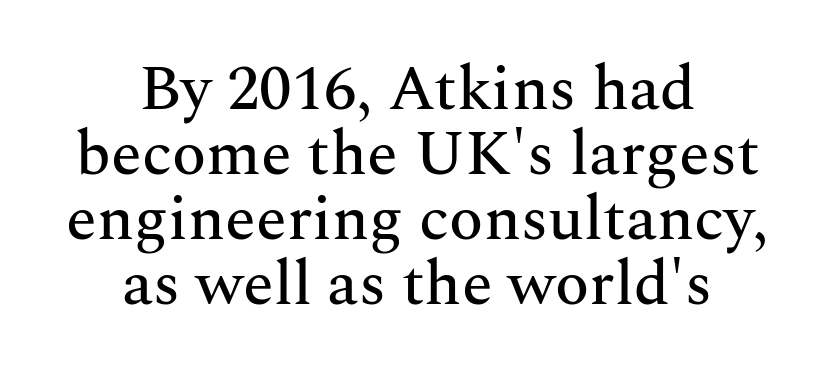
Q: Is the text italic (slanted)? A: No, it is upright.
Q: Is the typeface a serif or a sans-serif typeface? A: Serif.
Q: Is the text underlined? A: No.
Q: How is the paragraph aligned? A: Centered.
Q: Is the spacing between letters normal or unusually wide? A: Normal.
Q: Is the spacing between lines tight, normal or loose? A: Tight.
Q: Width (condensed, normal, or wide)? A: Normal.
Q: Stroke contrast? A: Medium.
Q: x-height? A: Medium.
Q: Monospaced? A: No.
